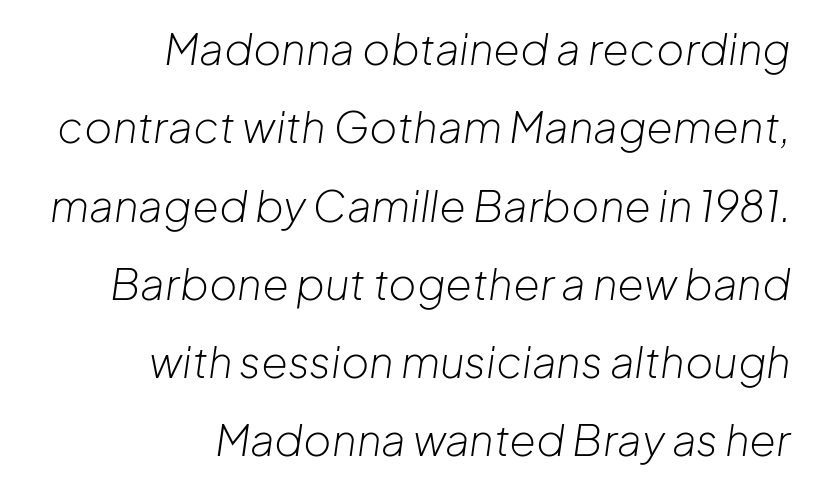
The image shows 43 px light type, italic (leaning right); set right-aligned, line spacing 1.82x, normal letter spacing, not underlined; low stroke contrast and a medium x-height.
